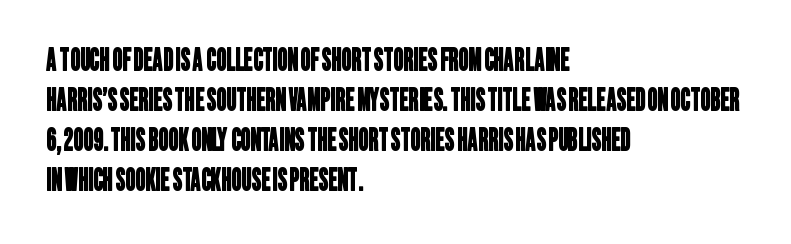
{"serif": "no", "width": "condensed", "stroke_contrast": "low", "x_height": "large", "monospaced": "no", "underline": "no", "align": "left", "line_spacing": "normal", "line_spacing_ratio": 1.29, "letter_spacing": "normal", "letter_spacing_em": 0.0, "glyph_px": 31}
